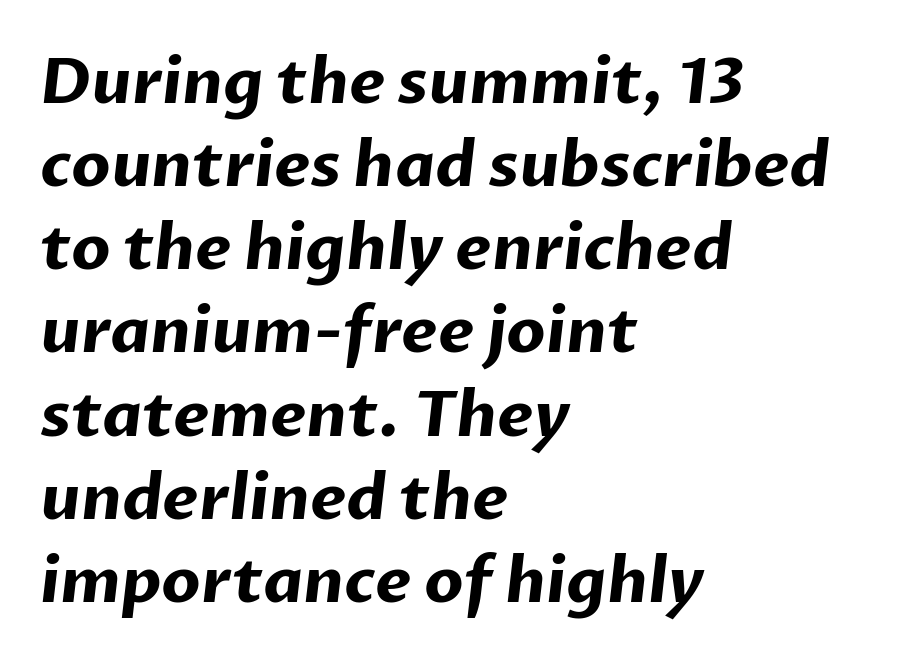
Notice how descenders clear the ascenders below comfortably — that's standard leading. Unmarked baselines from the first word to the last. No extra tracking has been applied to these lines. Emphasis by weight is at full strength: bold.
